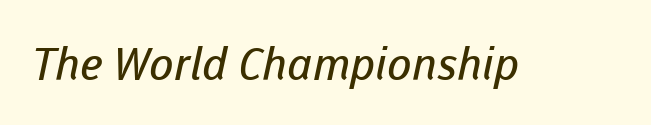
Varying glyph widths throughout — classic text-font behaviour. On a weight scale, this lands at 450 or below. Caption: standard tracking, unaltered. Lines of text with bare space underneath. The characters display no serif detailing; their extremities are plain.
